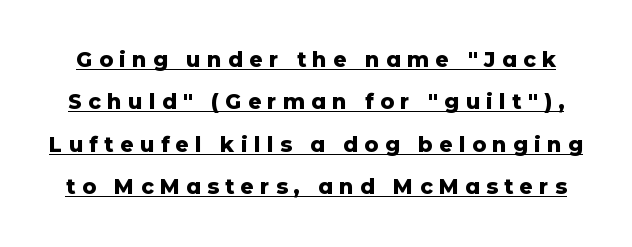
The image shows 21 px bold type, upright; set loose line spacing (2.02x), unusually wide letter spacing (+0.3 em), underlined.
